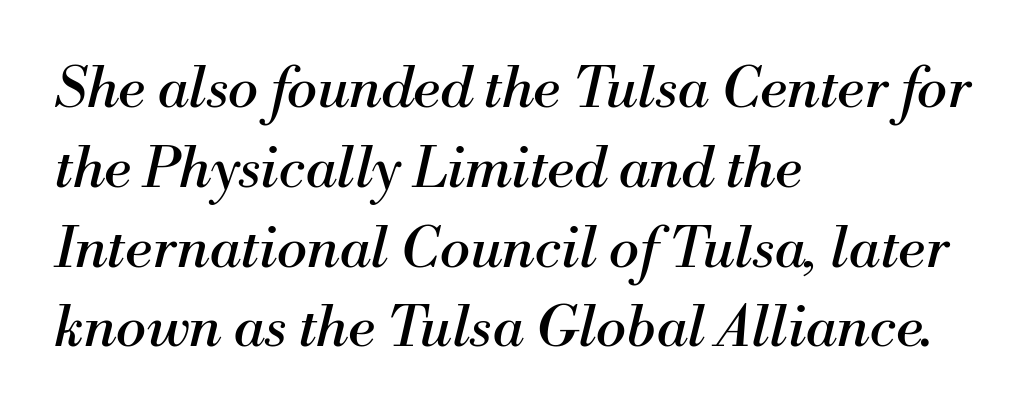
Q: Is the text bold? A: No.
Q: Is the text italic (slanted)? A: Yes, it leans right by about 13 degrees.
Q: Is the typeface a serif or a sans-serif typeface? A: Serif.
Q: Is the text underlined? A: No.
Q: How is the paragraph aligned? A: Left-aligned.
Q: Is the spacing between letters normal or unusually wide? A: Normal.
Q: Is the spacing between lines tight, normal or loose? A: Normal.
Q: Width (condensed, normal, or wide)? A: Normal.
Q: Stroke contrast? A: Medium.
Q: x-height? A: Small.
Q: Monospaced? A: No.
